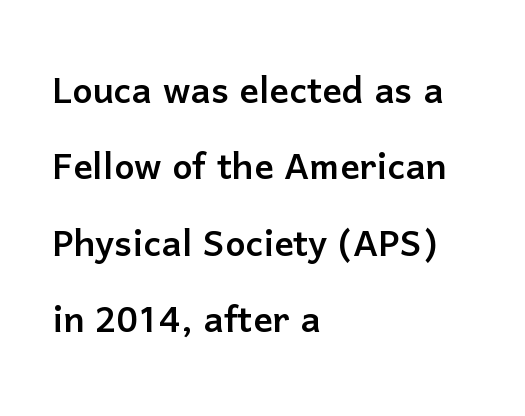
Q: Is the text italic (slanted)? A: No, it is upright.
Q: Is the typeface a serif or a sans-serif typeface? A: Sans-serif.
Q: Is the text underlined? A: No.
Q: How is the paragraph aligned? A: Left-aligned.
Q: Is the spacing between letters normal or unusually wide? A: Normal.
Q: Is the spacing between lines tight, normal or loose? A: Normal.
Q: Width (condensed, normal, or wide)? A: Normal.
Q: Stroke contrast? A: Low.
Q: x-height? A: Medium.
Q: Monospaced? A: No.
